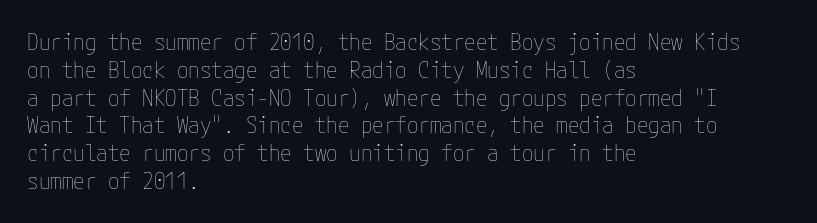
{"italic": "no", "bold": "no", "underline": "no", "align": "left", "line_spacing_ratio": 1.21, "letter_spacing": "normal", "letter_spacing_em": 0.0, "glyph_px": 23}
